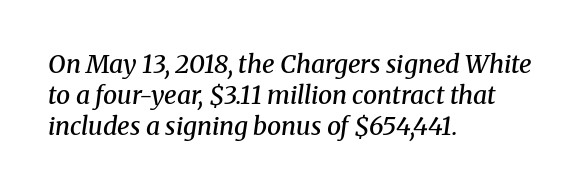
The image shows 25 px text type, italic (leaning right); set left-aligned, normal line spacing (1.25x), normal letter spacing, not underlined.
